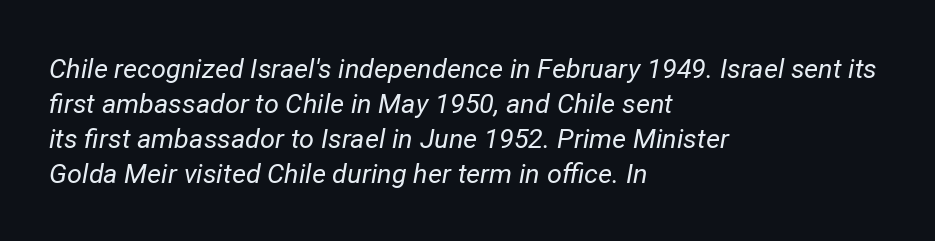
Check under the words: just untouched page. The weight tops out at a normal text grade. Style check: oblique. The rendering uses a moderate line-height, typical for paragraphs.
